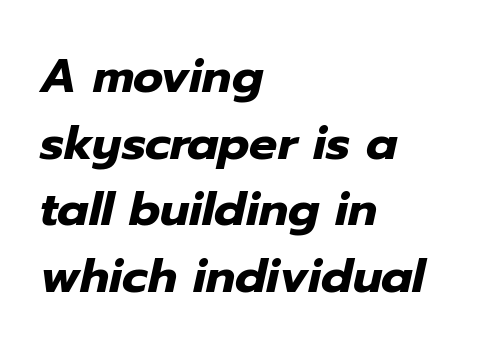
{"italic": "yes", "lean": "right", "slant_degrees": 12, "bold": "yes", "weight": "heavy", "width": "normal", "stroke_contrast": "low", "x_height": "medium", "monospaced": "no", "underline": "no", "align": "left", "line_spacing": "normal", "line_spacing_ratio": 1.42, "letter_spacing": "normal", "letter_spacing_em": 0.0, "glyph_px": 47}
